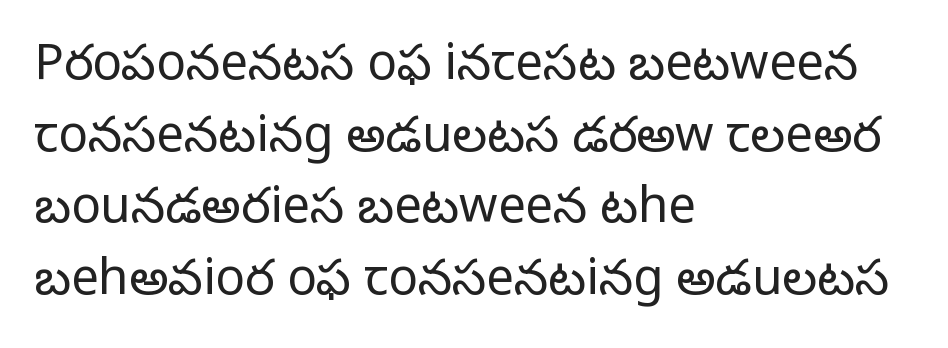
The image shows 49 px light sans-serif type, upright; set left-aligned, normal line spacing (1.46x), normal letter spacing, not underlined; low stroke contrast and a medium x-height.
